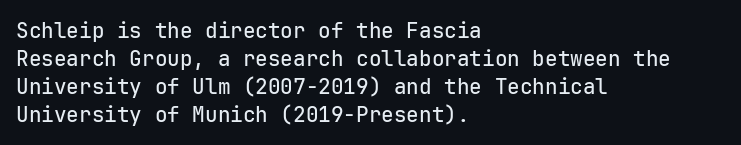
{"italic": "no", "underline": "no", "align": "left", "line_spacing": "normal", "line_spacing_ratio": 1.33, "letter_spacing": "normal", "letter_spacing_em": 0.0, "glyph_px": 21}
